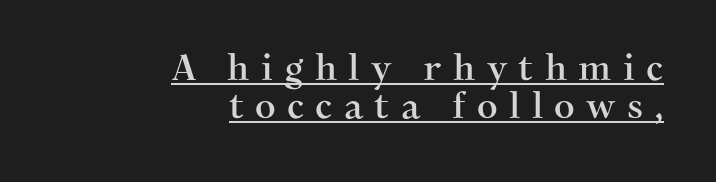
The image shows 36 px serif type, upright; set right-aligned, tight line spacing (1.06x), unusually wide letter spacing (+0.31 em), underlined; medium stroke contrast and a medium x-height.
